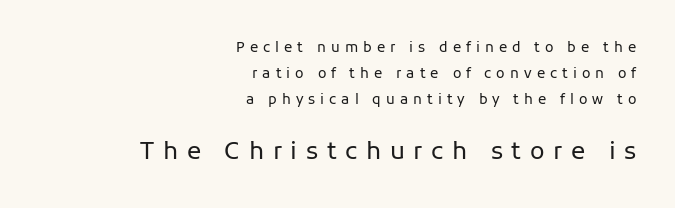
Think standard paragraph weight, or any step lighter than that. Typeset ragged left — the right edge is the straight one. These lines have a slow, spaced-out rhythm from letter to letter. Typesetter's note — lower block bumped up in size, upper block left smaller. It's the straight-up-and-down kind of type. The gap between lines stays unmarked.
